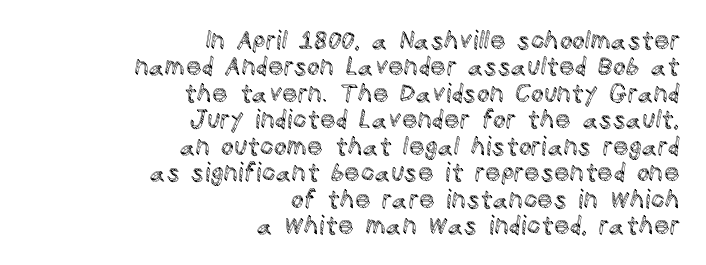
These lines keep a tight, regular rhythm from letter to letter. You could barely slide anything between these rows. Each row of text sits above clean, open space. The lines in this sample share a right terminus and differ only in where they begin.
